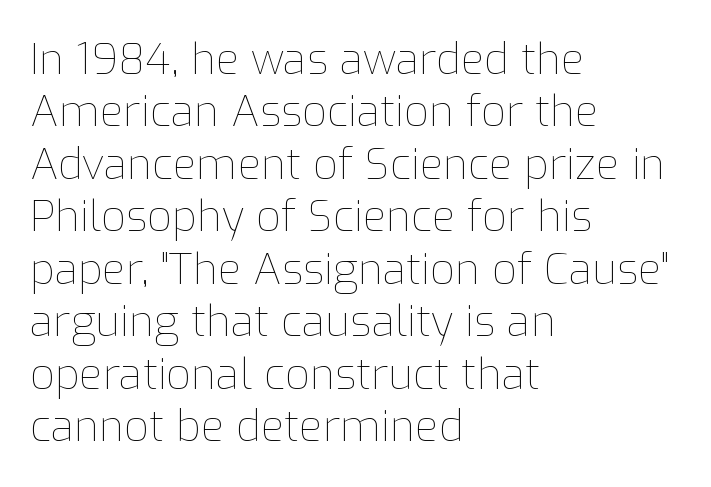
{"italic": "no", "bold": "no", "weight": "thin", "width": "normal", "stroke_contrast": "low", "x_height": "medium", "monospaced": "no", "underline": "no", "align": "left", "line_spacing_ratio": 1.22, "letter_spacing": "normal", "letter_spacing_em": 0.0, "glyph_px": 43}
